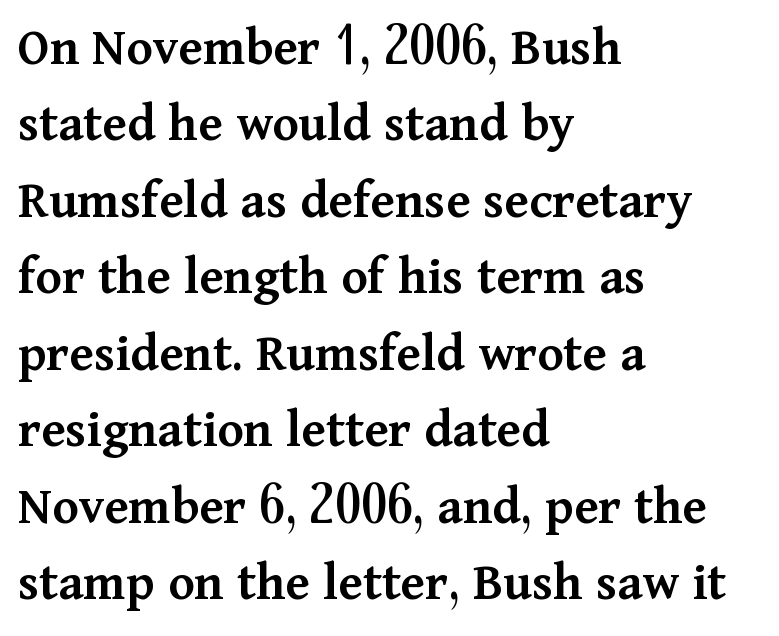
The leading is moderate, giving the passage an even texture. The passage shown is not underscored anywhere. This sample uses a serif face. Does extra space separate the letters? No, they use regular spacing.
